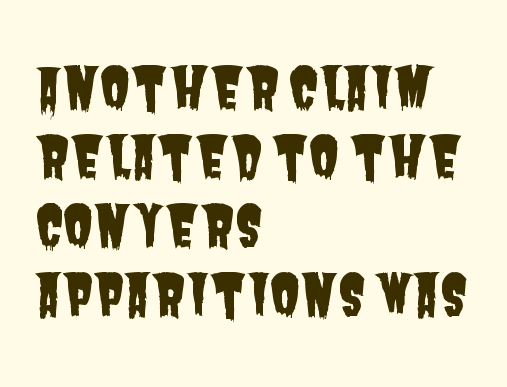
The image shows 56 px condensed sans-serif type; set left-aligned, line spacing 1.23x, normal letter spacing, not underlined; low stroke contrast and a large x-height.
